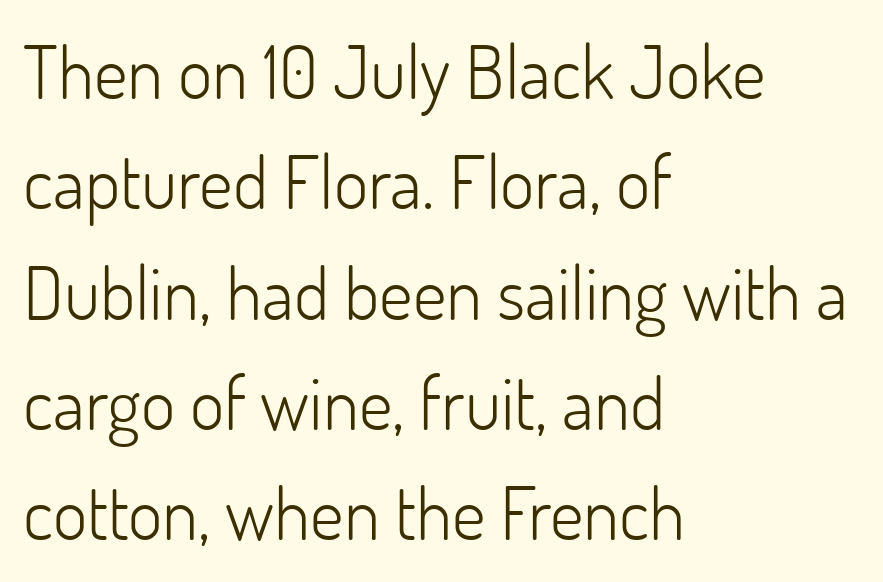
The image shows 74 px light sans-serif type, upright; set left-aligned, normal line spacing (1.49x), normal letter spacing, not underlined; low stroke contrast and a small x-height.
